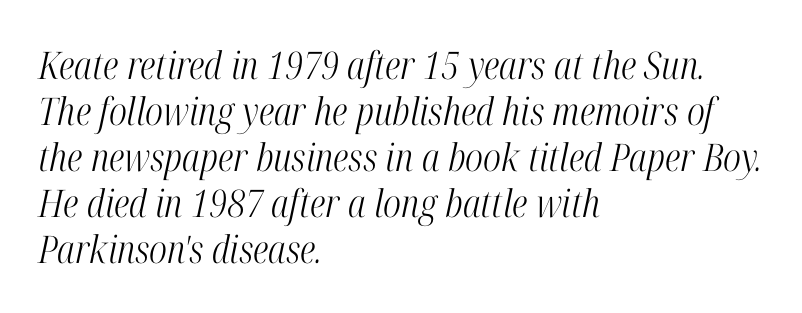
Q: Is the text bold? A: No.
Q: Is the text italic (slanted)? A: Yes, it leans right by about 12 degrees.
Q: Is the typeface a serif or a sans-serif typeface? A: Serif.
Q: Is the text underlined? A: No.
Q: How is the paragraph aligned? A: Left-aligned.
Q: Is the spacing between letters normal or unusually wide? A: Normal.
Q: Width (condensed, normal, or wide)? A: Condensed.
Q: Stroke contrast? A: High.
Q: x-height? A: Medium.
Q: Monospaced? A: No.
